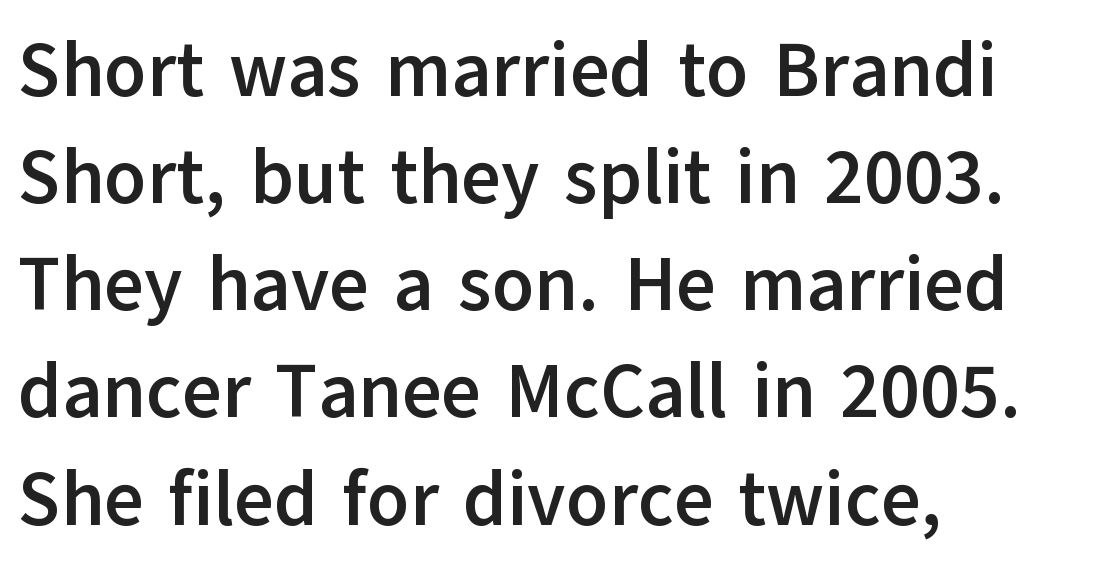
{"serif": "no", "italic": "no", "bold": "yes", "weight": "semibold", "width": "normal", "stroke_contrast": "low", "x_height": "medium", "monospaced": "no", "underline": "no", "align": "left", "line_spacing": "normal", "line_spacing_ratio": 1.41, "letter_spacing": "normal", "letter_spacing_em": 0.0, "glyph_px": 76}
